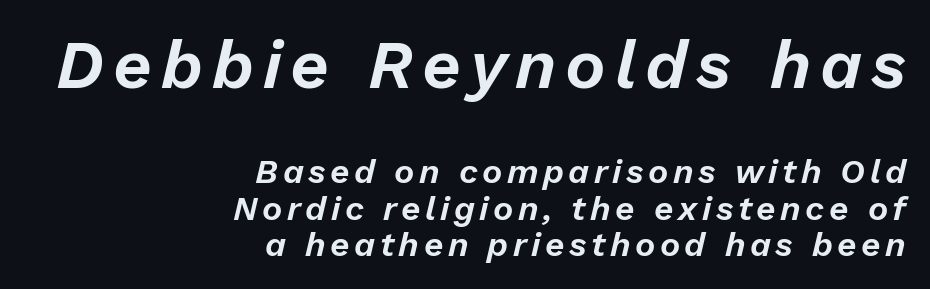
{"italic": "yes", "lean": "right", "slant_degrees": 13, "width": "normal", "stroke_contrast": "low", "x_height": "medium", "monospaced": "no", "underline": "no", "align": "right", "line_spacing": "tight", "line_spacing_ratio": 1.07, "larger_block": "first", "size_ratio": 2.0, "glyph_px": 68}
